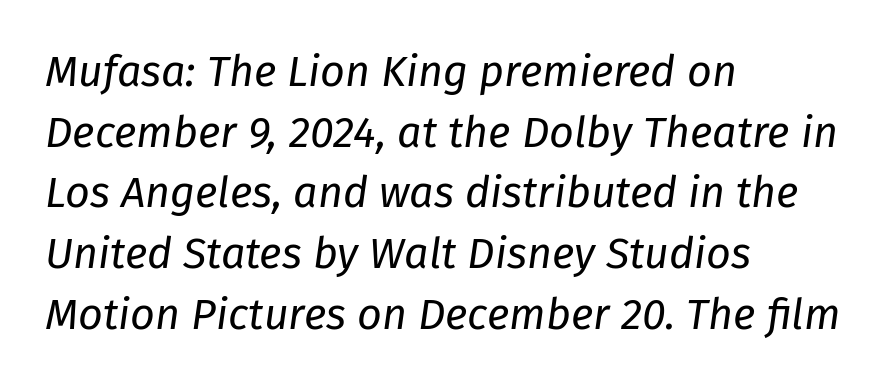
{"italic": "yes", "lean": "right", "slant_degrees": 8, "bold": "no", "weight": "regular", "width": "normal", "stroke_contrast": "low", "x_height": "medium", "monospaced": "no", "underline": "no", "align": "left", "line_spacing": "normal", "line_spacing_ratio": 1.41, "letter_spacing": "normal", "letter_spacing_em": 0.0, "glyph_px": 43}
